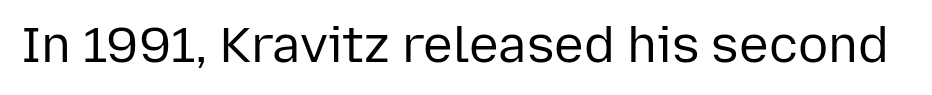
Q: Is the text bold? A: No.
Q: Is the text italic (slanted)? A: No, it is upright.
Q: Is the typeface a serif or a sans-serif typeface? A: Sans-serif.
Q: Is the text underlined? A: No.
Q: Is the spacing between letters normal or unusually wide? A: Normal.
Q: Width (condensed, normal, or wide)? A: Normal.
Q: Stroke contrast? A: Low.
Q: x-height? A: Medium.
Q: Monospaced? A: No.
